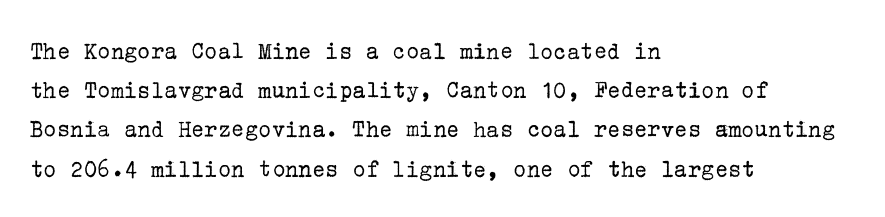
The image shows 25 px text type, upright; set left-aligned, normal line spacing (1.57x), normal letter spacing, not underlined.
